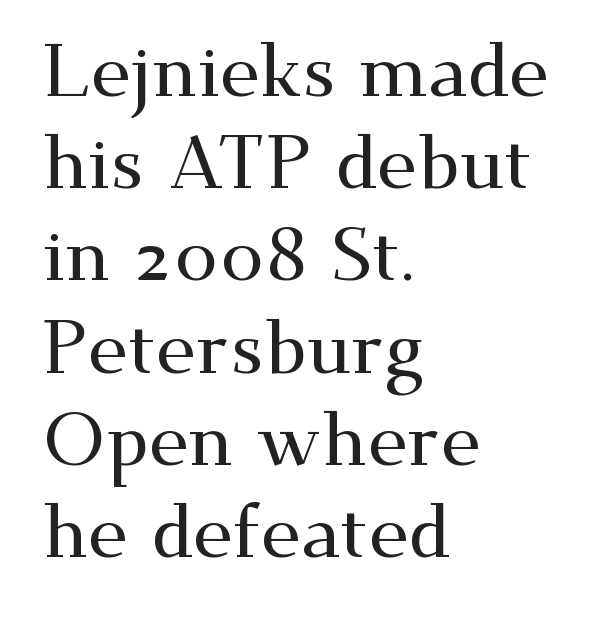
The text block is weighted toward the left margin, trailing off unevenly rightward. This is roman type, the default non-slanted kind. The letters carry serifs — small finishing strokes at the ends of their stems. Do the characters align in a grid? No, the font is proportional. The area under the type is left untouched.
